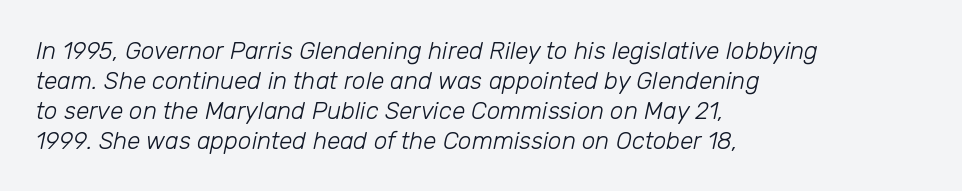
Q: Is the text bold? A: No.
Q: Is the text italic (slanted)? A: Yes, it leans right by about 12 degrees.
Q: Is the text underlined? A: No.
Q: How is the paragraph aligned? A: Left-aligned.
Q: Is the spacing between letters normal or unusually wide? A: Normal.
Q: Is the spacing between lines tight, normal or loose? A: Normal.
